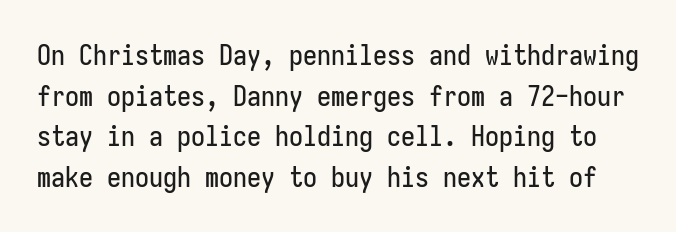
{"serif": "no", "italic": "no", "width": "condensed", "stroke_contrast": "low", "x_height": "medium", "monospaced": "yes", "underline": "no", "line_spacing": "normal", "line_spacing_ratio": 1.45, "letter_spacing": "normal", "letter_spacing_em": 0.0, "glyph_px": 28}
